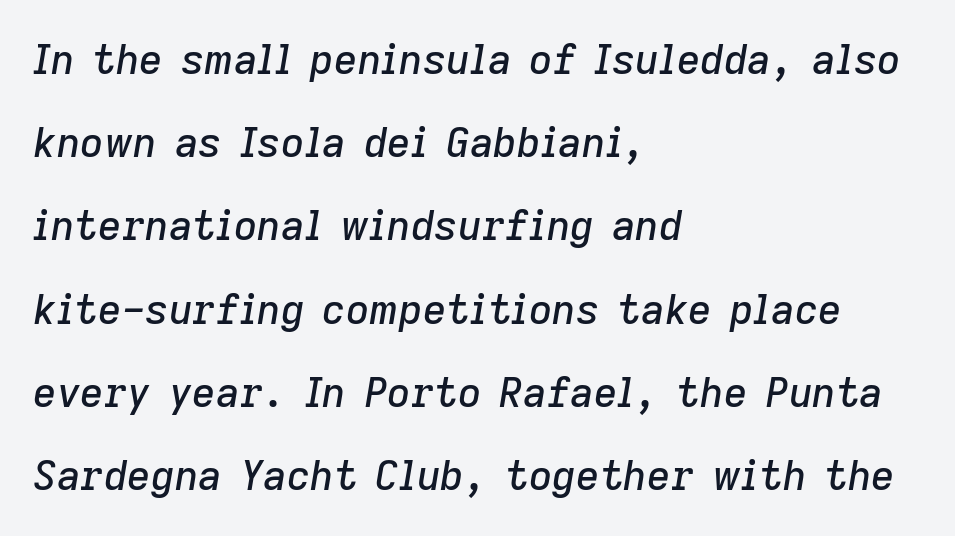
The image shows 41 px text type, italic (leaning right); set left-aligned, loose line spacing (2.03x), normal letter spacing, not underlined; low stroke contrast and a medium x-height.
